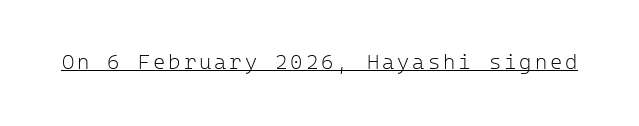
Q: Is the text bold? A: No.
Q: Is the text italic (slanted)? A: No, it is upright.
Q: Is the text underlined? A: Yes.
